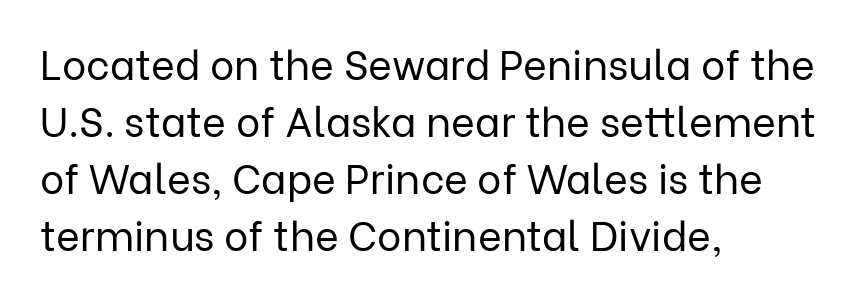
The image shows 41 px regular-weight sans-serif type, upright; set left-aligned, normal line spacing (1.39x), normal letter spacing, not underlined; low stroke contrast and a medium x-height.
